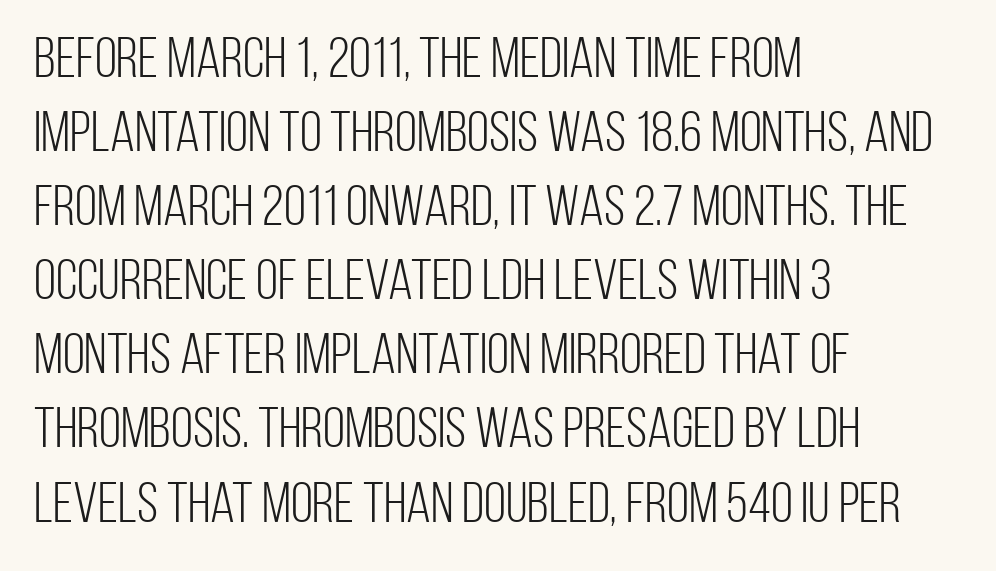
{"serif": "no", "italic": "no", "bold": "no", "weight": "light", "width": "condensed", "stroke_contrast": "low", "x_height": "large", "monospaced": "no", "underline": "no", "align": "left", "line_spacing": "normal", "line_spacing_ratio": 1.3, "letter_spacing": "normal", "letter_spacing_em": 0.0, "glyph_px": 57}
